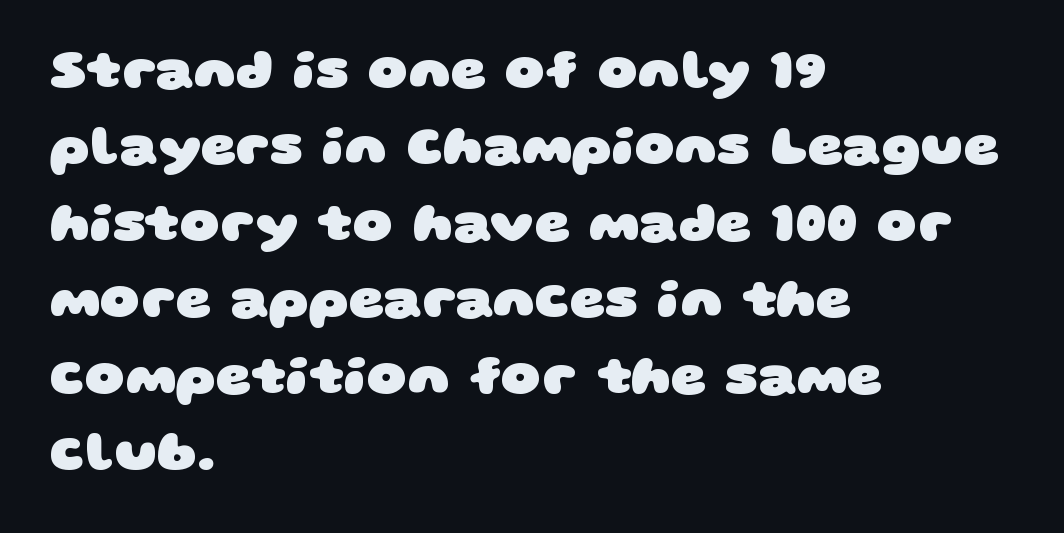
The image shows 55 px heavy, wide sans-serif type; set left-aligned, normal line spacing (1.39x), normal letter spacing, not underlined; low stroke contrast and a large x-height.
